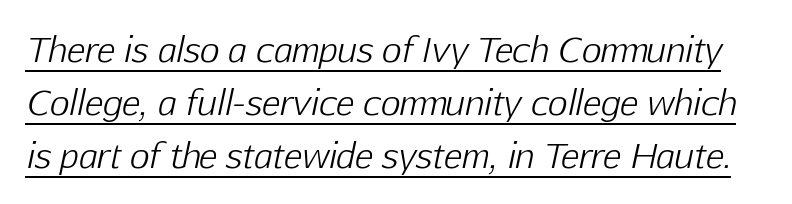
Q: Is the text bold? A: No.
Q: Is the text italic (slanted)? A: Yes, it leans right by about 12 degrees.
Q: Is the text underlined? A: Yes.
Q: Is the spacing between letters normal or unusually wide? A: Normal.
Q: Is the spacing between lines tight, normal or loose? A: Normal.
Q: Width (condensed, normal, or wide)? A: Normal.
Q: Stroke contrast? A: Low.
Q: x-height? A: Medium.
Q: Monospaced? A: No.
